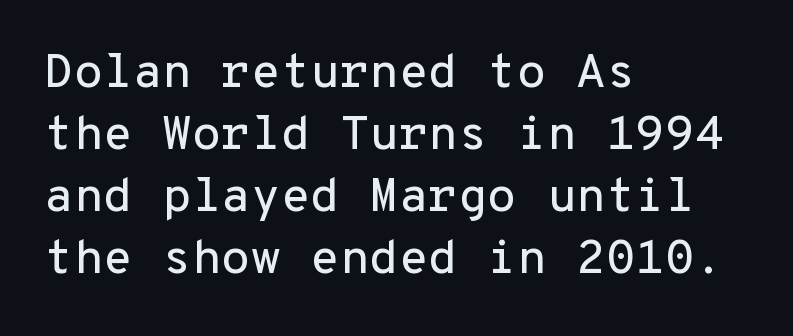
These lines are rendered in a fixed-pitch font. A clean baseline with only descenders dipping below it. To sum up the face: it is a sans, with no serifs. Vertical spacing — default. Posture: vertical. The lines in this sample share a left origin and differ only in where they stop.
